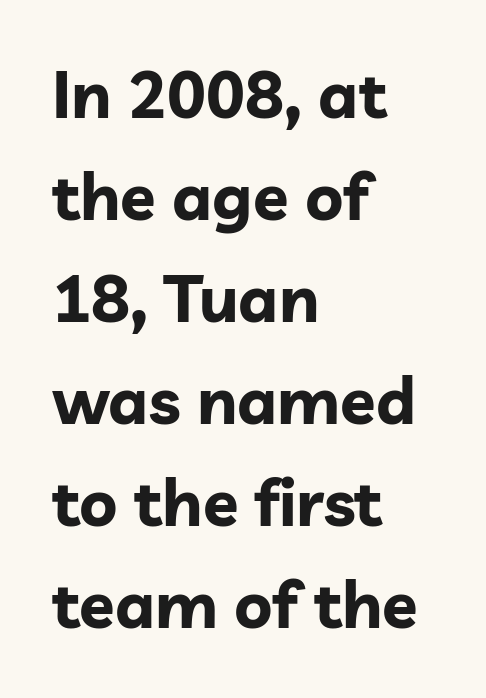
The strokes are fattened all the way to bold. Every row of glyphs begins at an identical x-position on the left. Ascenders rise straight up at ninety degrees. The characters display no serif detailing; their extremities are plain. Has an underline been added? It has not. The rows are spaced the way most documents space them.
